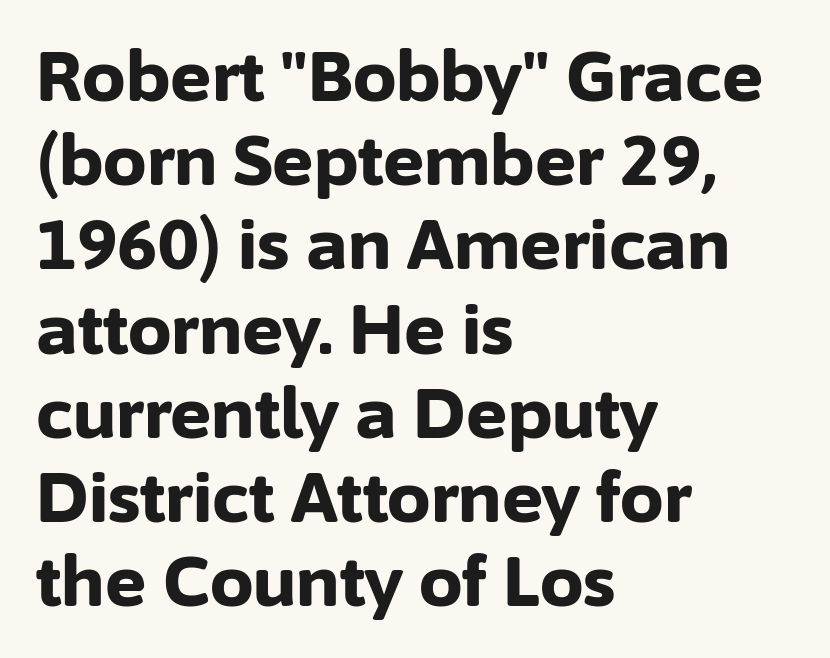
{"serif": "no", "italic": "no", "bold": "yes", "weight": "bold", "width": "normal", "stroke_contrast": "low", "x_height": "medium", "monospaced": "no", "underline": "no", "align": "left", "line_spacing_ratio": 1.22, "letter_spacing": "normal", "letter_spacing_em": 0.0, "glyph_px": 69}
